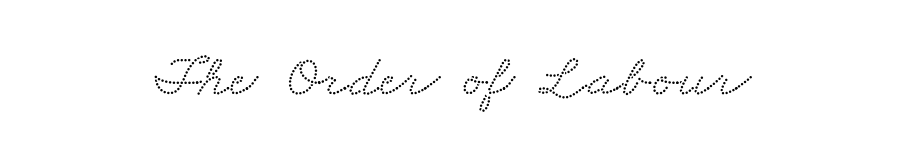
{"serif": "yes", "width": "wide", "stroke_contrast": "low", "x_height": "small", "monospaced": "no", "underline": "no", "align": "center", "letter_spacing": "normal", "letter_spacing_em": 0.0, "glyph_px": 61}
